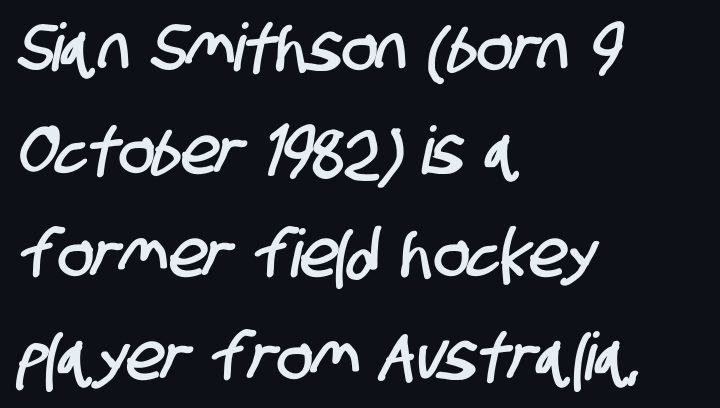
Q: Is the typeface a serif or a sans-serif typeface? A: Sans-serif.
Q: Is the text underlined? A: No.
Q: How is the paragraph aligned? A: Left-aligned.
Q: Is the spacing between letters normal or unusually wide? A: Normal.
Q: Is the spacing between lines tight, normal or loose? A: Normal.
Q: Width (condensed, normal, or wide)? A: Condensed.
Q: Stroke contrast? A: Low.
Q: x-height? A: Large.
Q: Monospaced? A: No.
